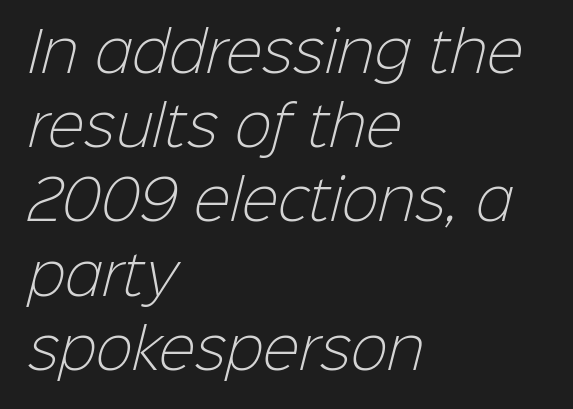
These glyphs show unthickened strokes, regular width or finer. Each letter's strokes conclude bluntly, with no projecting serifs. Words appear dense and cohesive because spacing is normal. No word sits above an underline.
